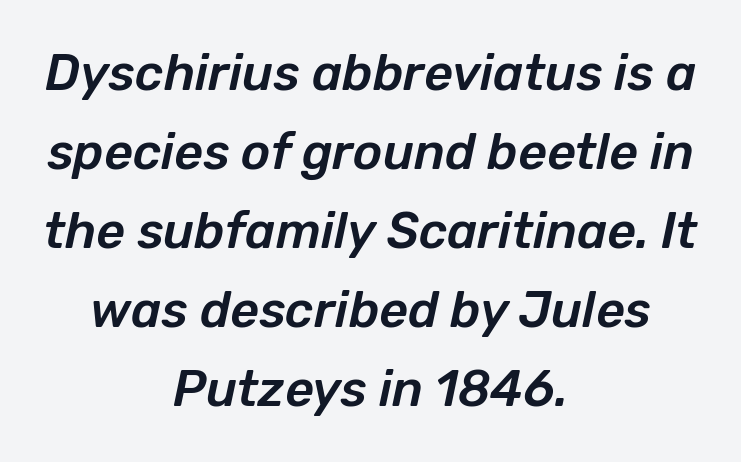
Q: Is the text italic (slanted)? A: Yes, it leans right by about 12 degrees.
Q: Is the text underlined? A: No.
Q: How is the paragraph aligned? A: Centered.
Q: Is the spacing between letters normal or unusually wide? A: Normal.
Q: Is the spacing between lines tight, normal or loose? A: Normal.
Q: Width (condensed, normal, or wide)? A: Normal.
Q: Stroke contrast? A: Low.
Q: x-height? A: Medium.
Q: Monospaced? A: No.
